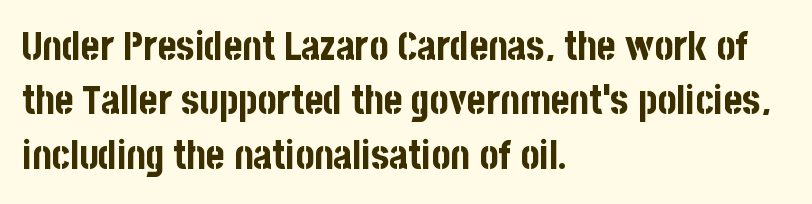
{"serif": "no", "italic": "no", "bold": "yes", "weight": "bold", "width": "condensed", "stroke_contrast": "low", "x_height": "large", "monospaced": "no", "underline": "no", "align": "left", "line_spacing": "normal", "line_spacing_ratio": 1.36, "letter_spacing": "normal", "letter_spacing_em": 0.0, "glyph_px": 40}
